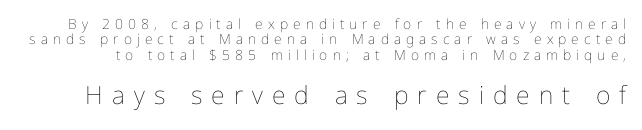
Q: Is the text bold? A: No.
Q: Is the text italic (slanted)? A: No, it is upright.
Q: Is the text underlined? A: No.
Q: Is the spacing between letters normal or unusually wide? A: Unusually wide.
Q: Is the spacing between lines tight, normal or loose? A: Tight.
Q: Which block of text is set in a larger size, the first (top) or the second (bottom)? A: The second (bottom) one.
